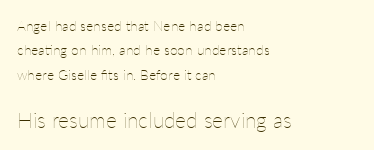
Quick note: not italic, upright. Size hierarchy here favors the trailing block over the leading one. Unmarked baselines from the first word to the last. The typesetter chose a ragged-right arrangement here.
